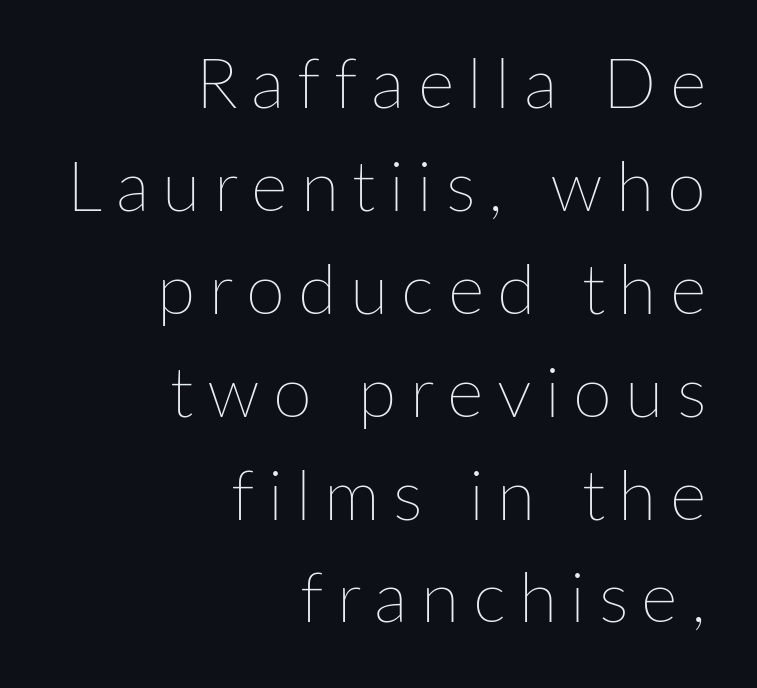
Is the stroke heavy? The answer is a plain regular-or-lighter. The lines sit at an ordinary, default distance from one another. Nope, not italic — everything's standing straight. This sample has the flowing, uneven cadence of proportional lettering.
